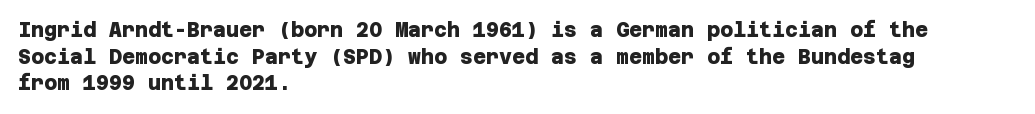
The image shows 20 px bold type; set left-aligned, normal line spacing (1.33x), normal letter spacing, not underlined.
